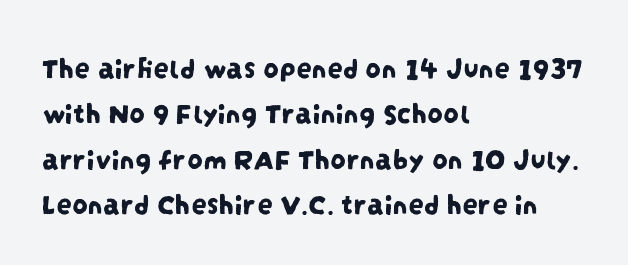
The image shows 31 px condensed sans-serif type; set left-aligned, normal line spacing (1.46x), normal letter spacing, not underlined; low stroke contrast and a large x-height.
